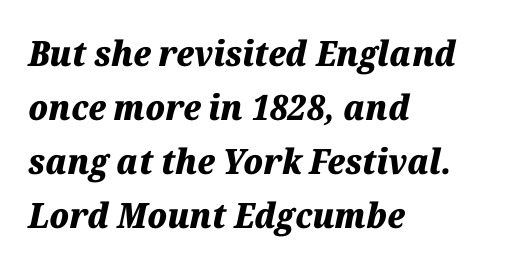
{"italic": "yes", "lean": "right", "slant_degrees": 12, "bold": "yes", "weight": "heavy", "width": "normal", "stroke_contrast": "medium", "x_height": "medium", "monospaced": "no", "underline": "no", "align": "left", "line_spacing": "normal", "line_spacing_ratio": 1.54, "letter_spacing": "normal", "letter_spacing_em": 0.0, "glyph_px": 35}
